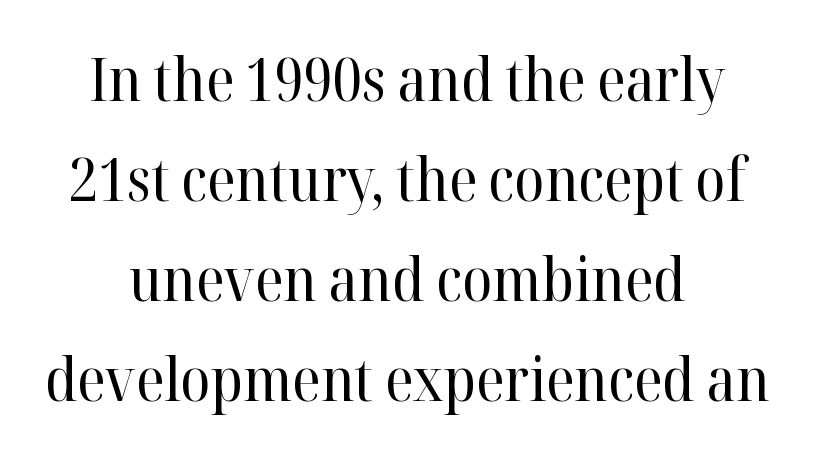
Q: Is the text bold? A: No.
Q: Is the text italic (slanted)? A: No, it is upright.
Q: Is the typeface a serif or a sans-serif typeface? A: Serif.
Q: Is the text underlined? A: No.
Q: How is the paragraph aligned? A: Centered.
Q: Is the spacing between letters normal or unusually wide? A: Normal.
Q: Is the spacing between lines tight, normal or loose? A: Normal.
Q: Width (condensed, normal, or wide)? A: Normal.
Q: Stroke contrast? A: High.
Q: x-height? A: Medium.
Q: Monospaced? A: No.
